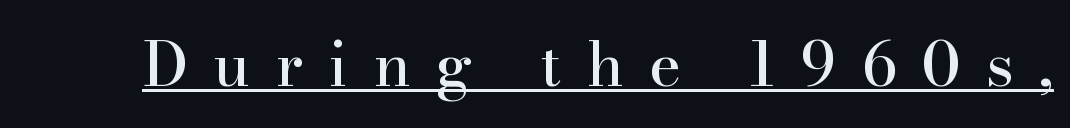
Q: Is the text italic (slanted)? A: No, it is upright.
Q: Is the typeface a serif or a sans-serif typeface? A: Serif.
Q: Is the text underlined? A: Yes.
Q: Is the spacing between letters normal or unusually wide? A: Unusually wide.
Q: Width (condensed, normal, or wide)? A: Normal.
Q: Stroke contrast? A: High.
Q: x-height? A: Small.
Q: Monospaced? A: No.
